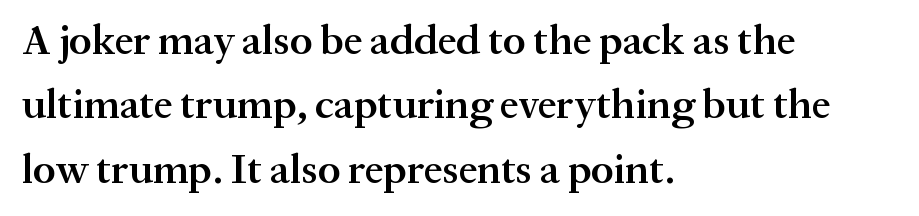
Character widths vary here, with narrow letters taking less room than wide ones. Its strokes are somewhat broadened, the hallmark of semibold type. Look at the bottom of the vertical strokes: they flare into serifs here. A classic flush-left, rag-right setting is used for this passage. The lines sit at an ordinary, default distance from one another.
